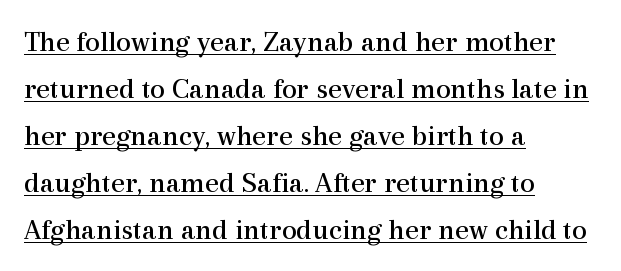
The font family rendered here belongs to the serif group. No letter is thick-stroked: the sample isn't bold. Is this a fixed-width face? No — the glyphs have proportional, varying widths. Is the block centered? No — it sits flush against the left margin. Does the leading feel generous? No, just average.
